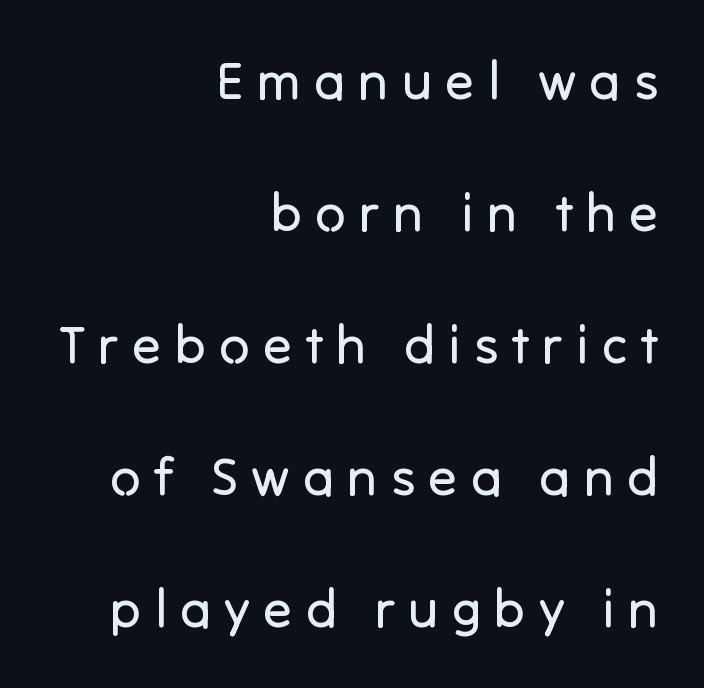
The image shows 53 px regular-weight sans-serif type, upright; set right-aligned, loose line spacing (2.49x), unusually wide letter spacing (+0.25 em), not underlined; low stroke contrast and a medium x-height.
